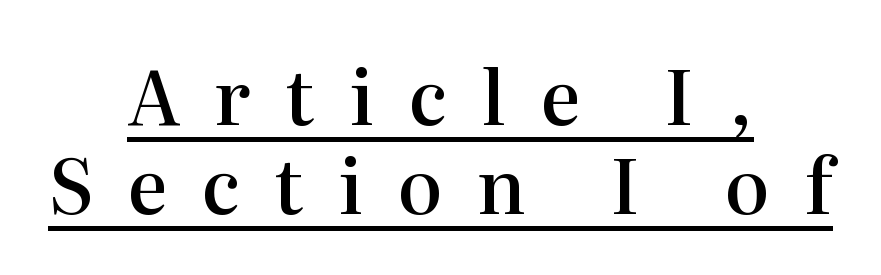
{"serif": "yes", "italic": "no", "bold": "semi", "weight": "semibold", "width": "normal", "stroke_contrast": "high", "x_height": "medium", "monospaced": "no", "underline": "yes", "align": "center", "line_spacing_ratio": 1.19, "letter_spacing": "wide", "letter_spacing_em": 0.46, "glyph_px": 75}
